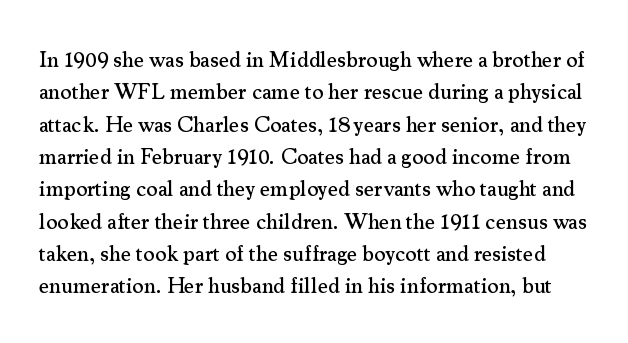
{"italic": "no", "underline": "no", "line_spacing": "normal", "line_spacing_ratio": 1.47, "letter_spacing": "normal", "letter_spacing_em": 0.0, "glyph_px": 22}
